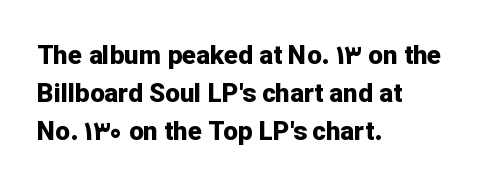
Q: Is the text bold? A: Yes.
Q: Is the text italic (slanted)? A: No, it is upright.
Q: Is the text underlined? A: No.
Q: How is the paragraph aligned? A: Left-aligned.
Q: Is the spacing between letters normal or unusually wide? A: Normal.
Q: Is the spacing between lines tight, normal or loose? A: Normal.
